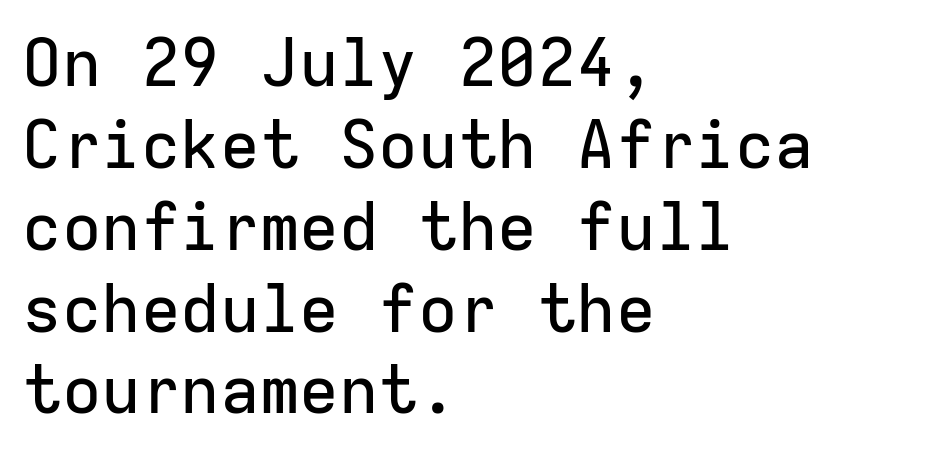
The image shows 66 px sans-serif type, upright, monospaced; set left-aligned, line spacing 1.24x, normal letter spacing, not underlined; low stroke contrast and a medium x-height.
